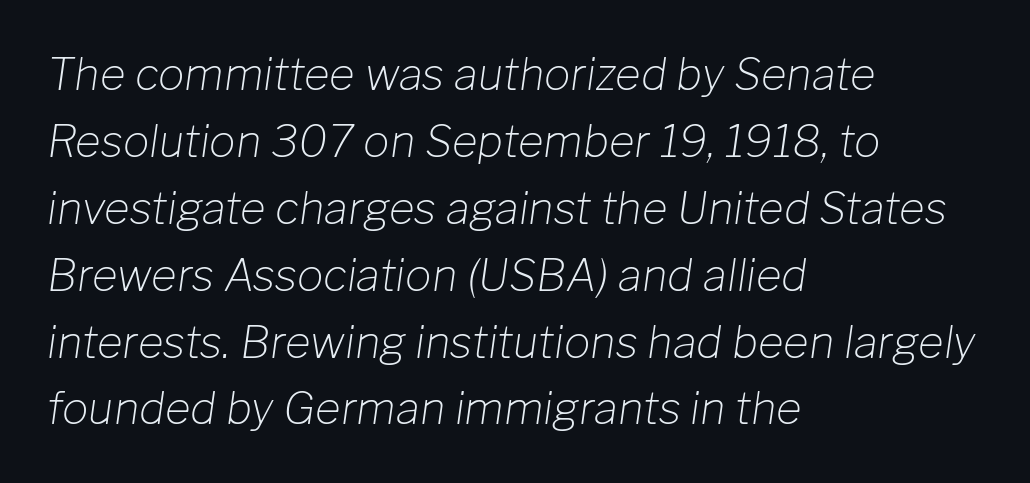
The letters advance in unequal steps, a hallmark of proportional type. The gaps between neighbouring characters are ordinary and unremarkable. Vertically, the passage feels balanced, rows spaced as you'd expect. Layout note: lines flush left. Bare-footed words on every line. A quiet, ordinary-to-light weight characterises the typeface.
